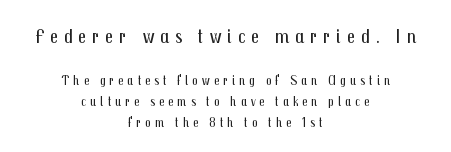
Q: Is the text bold? A: No.
Q: Is the text italic (slanted)? A: No, it is upright.
Q: Is the text underlined? A: No.
Q: How is the paragraph aligned? A: Centered.
Q: Is the spacing between letters normal or unusually wide? A: Unusually wide.
Q: Is the spacing between lines tight, normal or loose? A: Normal.
Q: Which block of text is set in a larger size, the first (top) or the second (bottom)? A: The first (top) one.
